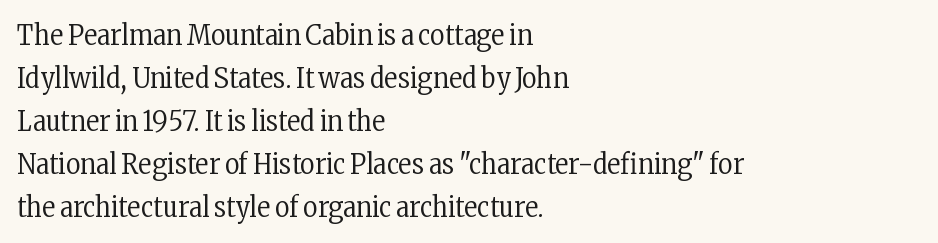
Any mark beneath the type? The region is blank. No letter is thick-stroked: the sample isn't bold. Examine the stroke ends and you'll spot serifs. The rendering uses natural spacing where letterforms have individual widths. How would I describe the line gaps? Plain and ordinary. Layout note: lines flush left.
